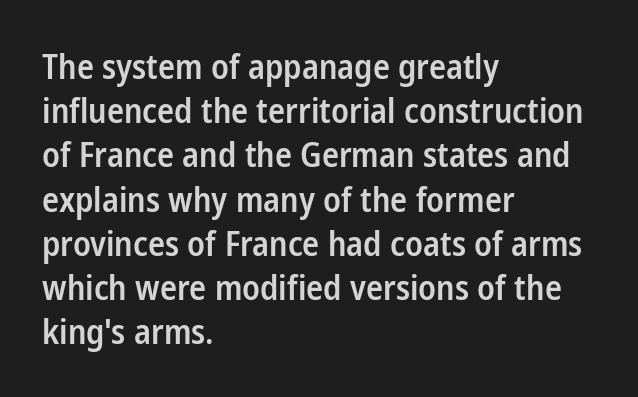
{"serif": "no", "italic": "no", "bold": "semi", "weight": "semibold", "width": "condensed", "stroke_contrast": "low", "x_height": "medium", "monospaced": "no", "underline": "no", "align": "left", "line_spacing": "normal", "line_spacing_ratio": 1.3, "letter_spacing": "normal", "letter_spacing_em": 0.0, "glyph_px": 34}
